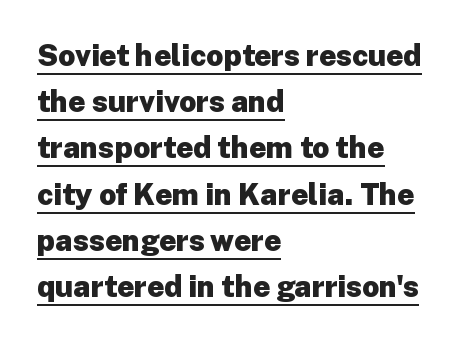
The image shows 30 px heavy sans-serif type, upright; set left-aligned, normal line spacing (1.54x), normal letter spacing, underlined; low stroke contrast and a medium x-height.
